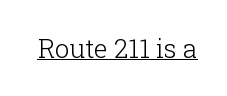
Q: Is the text bold? A: No.
Q: Is the text italic (slanted)? A: No, it is upright.
Q: Is the text underlined? A: Yes.
Q: Is the spacing between letters normal or unusually wide? A: Normal.
